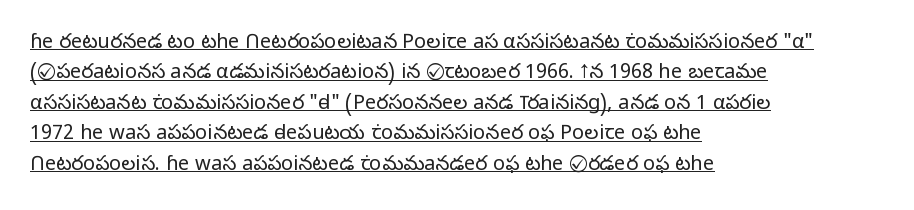
Q: Is the text bold? A: No.
Q: Is the text italic (slanted)? A: No, it is upright.
Q: Is the text underlined? A: Yes.
Q: How is the paragraph aligned? A: Left-aligned.
Q: Is the spacing between letters normal or unusually wide? A: Normal.
Q: Is the spacing between lines tight, normal or loose? A: Normal.
